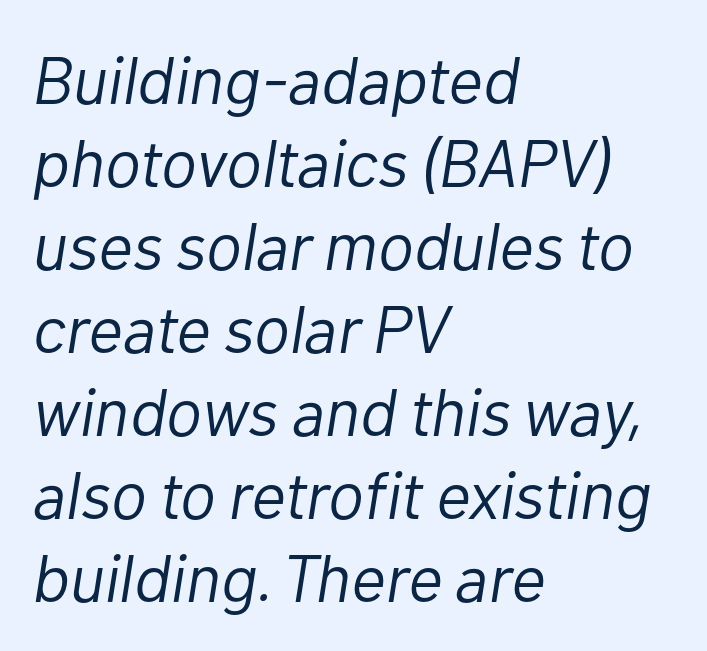
Look at the tracking — it's just the regular setting, nothing added. Underlining? Definitely not there. Notice how the passage keeps a crisp vertical edge on the left only. Counters stay open thanks to moderate or lighter strokes. Is this a fixed-width face? No — the glyphs have proportional, varying widths. When letters slant like this, we call the style italic.
